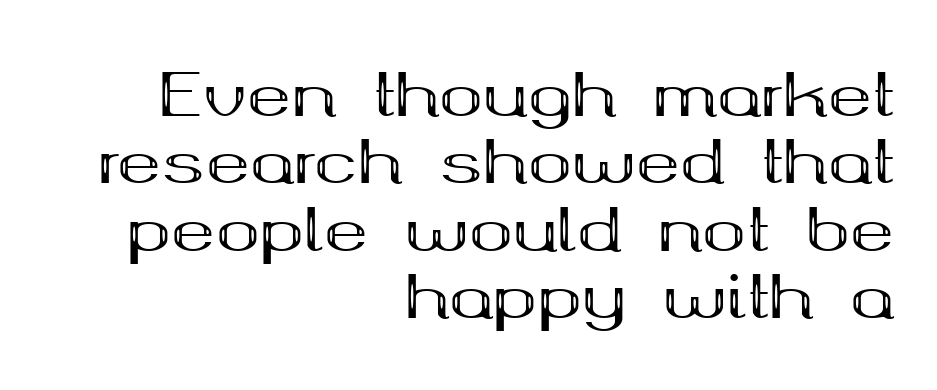
{"serif": "yes", "italic": "no", "bold": "yes", "weight": "bold", "width": "wide", "stroke_contrast": "medium", "x_height": "medium", "monospaced": "no", "underline": "no", "align": "right", "line_spacing": "tight", "line_spacing_ratio": 1.14, "letter_spacing": "normal", "letter_spacing_em": 0.0, "glyph_px": 59}
